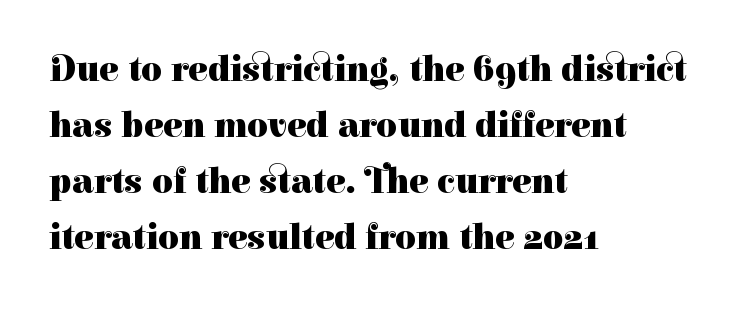
Is the letter spacing exaggerated? No — it looks like the ordinary default. If you measured baseline to baseline, you'd find a middling distance. These lines are rendered in a variable-pitch font. Students, this is bold: see how much ink each stroke carries. The setting favours the left margin, as ordinary paragraphs usually do. The characters display serif detailing at their extremities.
